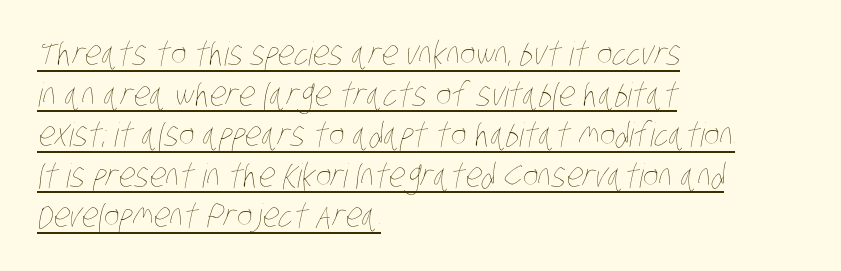
The image shows 33 px thin, condensed type; set left-aligned, line spacing 1.23x, normal letter spacing, underlined; low stroke contrast and a large x-height.
